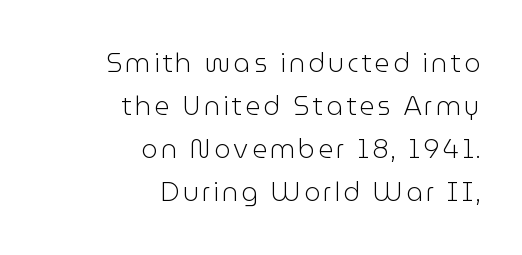
The image shows 26 px text type, upright; set right-aligned, normal line spacing (1.65x), not underlined.
